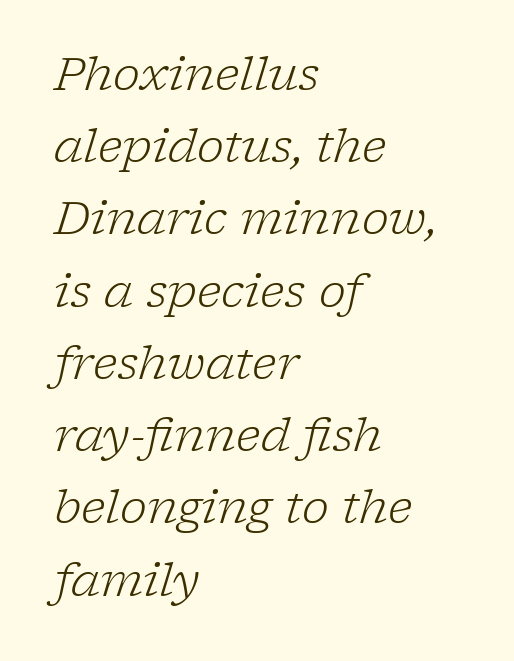
Q: Is the text bold? A: No.
Q: Is the text italic (slanted)? A: Yes, it leans right by about 17 degrees.
Q: Is the typeface a serif or a sans-serif typeface? A: Serif.
Q: Is the text underlined? A: No.
Q: How is the paragraph aligned? A: Left-aligned.
Q: Is the spacing between letters normal or unusually wide? A: Normal.
Q: Is the spacing between lines tight, normal or loose? A: Normal.
Q: Width (condensed, normal, or wide)? A: Normal.
Q: Stroke contrast? A: Low.
Q: x-height? A: Medium.
Q: Monospaced? A: No.
